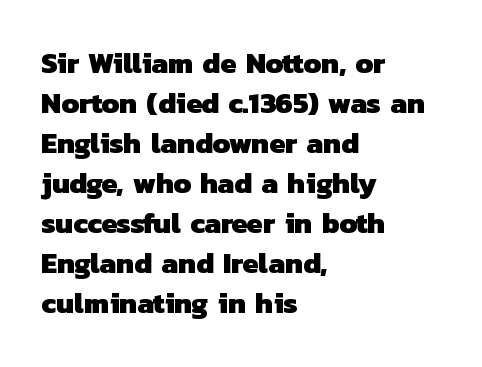
Short and long lines alike share a common starting point at left. This sample has the flowing, uneven cadence of proportional lettering. Decoration check: the copy has no underline. Here the glyphs are tracked normally, forming tight word shapes. This sample uses a sans-serif face. Vertical spacing — default.
